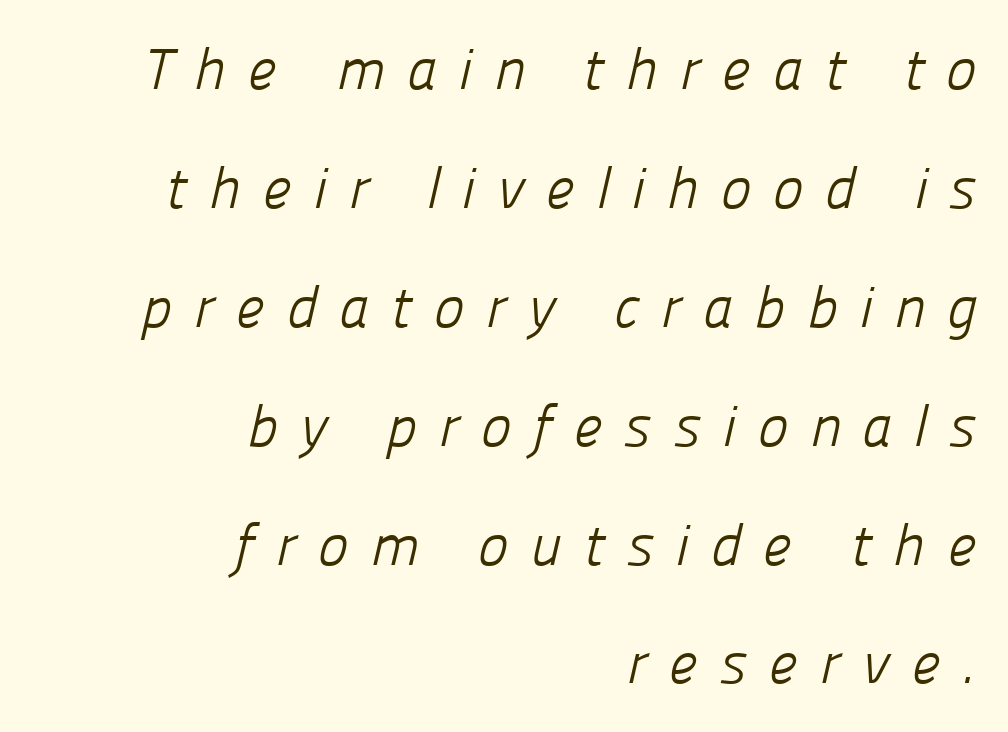
The image shows 58 px light sans-serif type; set right-aligned, loose line spacing (2.05x), unusually wide letter spacing (+0.37 em), not underlined; low stroke contrast and a medium x-height.
